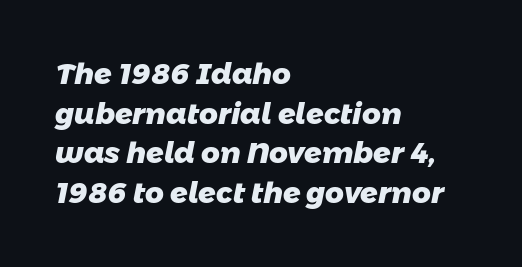
Q: Is the text bold? A: Yes.
Q: Is the typeface a serif or a sans-serif typeface? A: Sans-serif.
Q: Is the text underlined? A: No.
Q: How is the paragraph aligned? A: Left-aligned.
Q: Is the spacing between letters normal or unusually wide? A: Normal.
Q: Is the spacing between lines tight, normal or loose? A: Normal.
Q: Width (condensed, normal, or wide)? A: Normal.
Q: Stroke contrast? A: Low.
Q: x-height? A: Medium.
Q: Monospaced? A: No.
